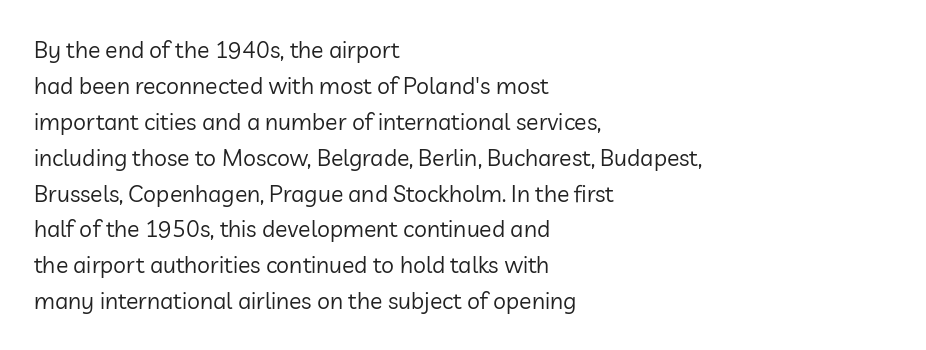
{"italic": "no", "bold": "no", "underline": "no", "align": "left", "line_spacing": "normal", "line_spacing_ratio": 1.56, "letter_spacing": "normal", "letter_spacing_em": 0.0, "glyph_px": 23}
